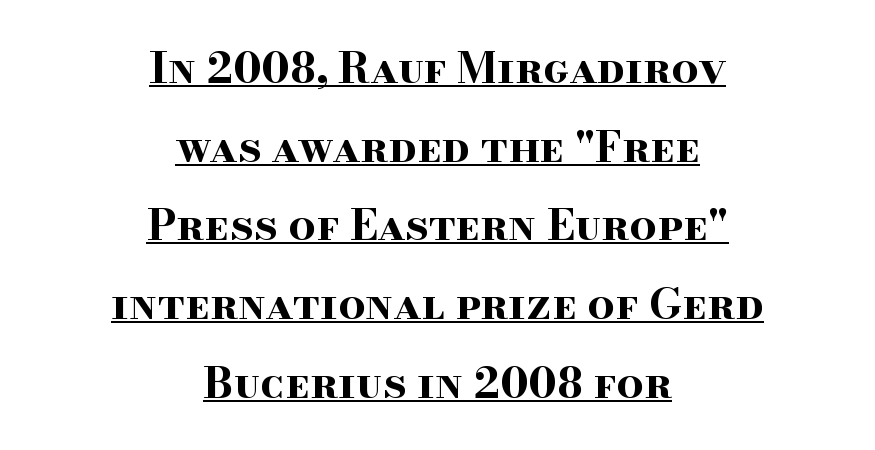
Q: Is the text bold? A: Yes.
Q: Is the text italic (slanted)? A: No, it is upright.
Q: Is the typeface a serif or a sans-serif typeface? A: Serif.
Q: Is the text underlined? A: Yes.
Q: How is the paragraph aligned? A: Centered.
Q: Is the spacing between letters normal or unusually wide? A: Normal.
Q: Width (condensed, normal, or wide)? A: Wide.
Q: Stroke contrast? A: High.
Q: x-height? A: Small.
Q: Monospaced? A: No.
